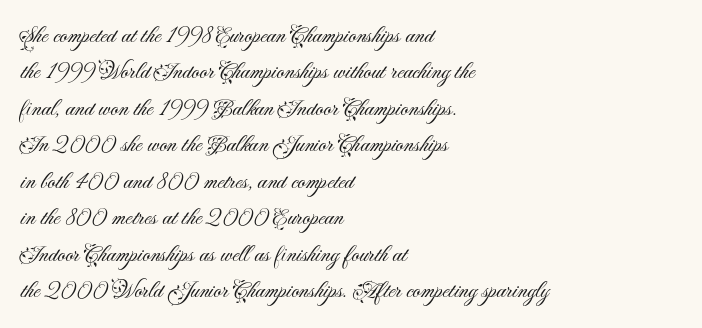
The image shows 24 px text type; set left-aligned, normal line spacing (1.52x), normal letter spacing, not underlined.
